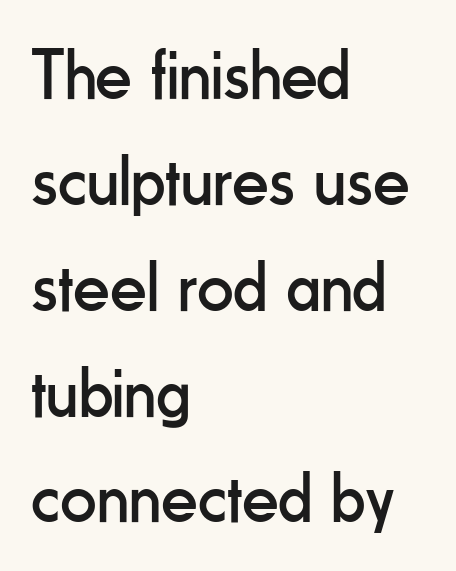
You could call the tracking neutral — neither tight nor loose. Does the lettering tilt? It doesn't — this is upright. In terms of letterform style, serifs are entirely absent. Plain, unruled lines of type. Varying glyph widths throughout — classic text-font behaviour.
